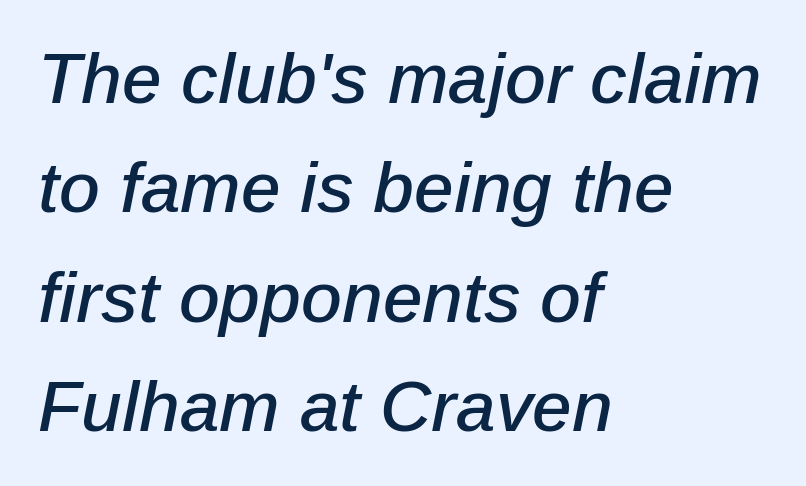
Q: Is the text italic (slanted)? A: Yes, it leans right by about 12 degrees.
Q: Is the text underlined? A: No.
Q: How is the paragraph aligned? A: Left-aligned.
Q: Is the spacing between letters normal or unusually wide? A: Normal.
Q: Is the spacing between lines tight, normal or loose? A: Normal.
Q: Width (condensed, normal, or wide)? A: Normal.
Q: Stroke contrast? A: Low.
Q: x-height? A: Medium.
Q: Monospaced? A: No.
